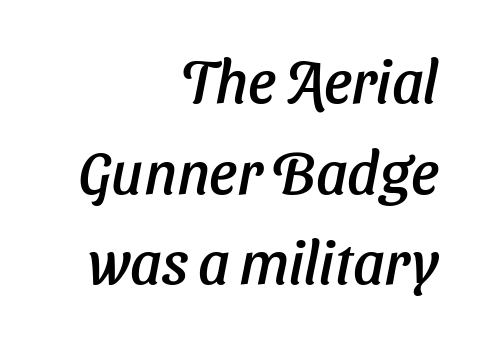
{"width": "normal", "stroke_contrast": "low", "x_height": "medium", "monospaced": "no", "underline": "no", "align": "right", "line_spacing": "normal", "line_spacing_ratio": 1.51, "letter_spacing": "normal", "letter_spacing_em": 0.0, "glyph_px": 60}
